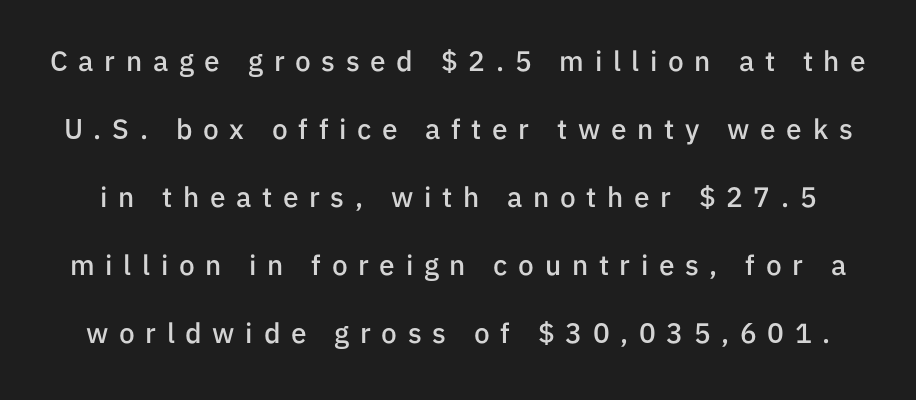
The image shows 28 px semibold sans-serif type, upright; set loose line spacing (2.43x), unusually wide letter spacing (+0.38 em), not underlined; low stroke contrast and a medium x-height.
